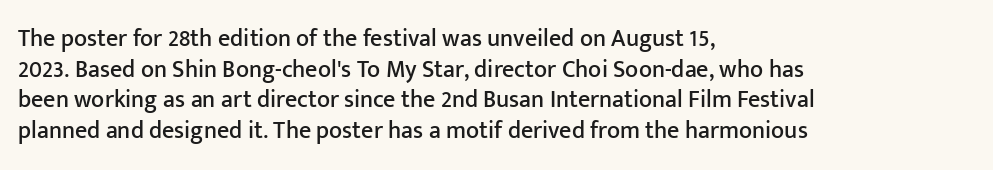
The image shows 24 px text type, upright; set left-aligned, normal line spacing (1.28x), normal letter spacing, not underlined.
